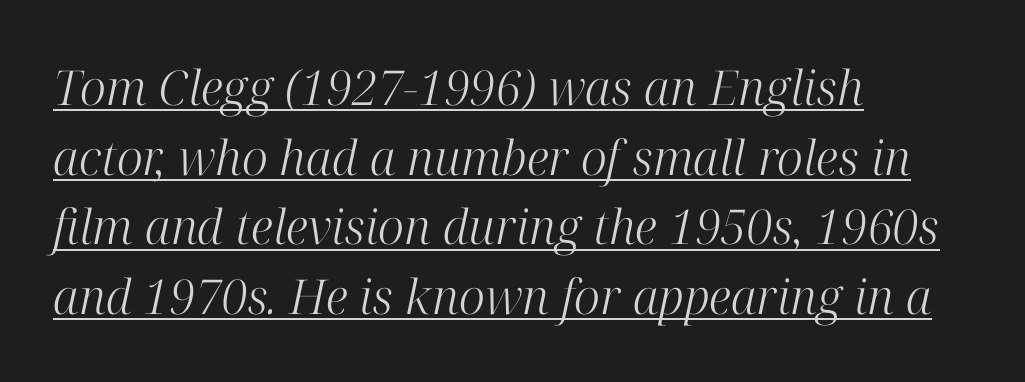
Glance below the letters and you will spot a drawn line. Italic? Definitely — the glyphs are oblique. Alignment: flush left. Looks like regular typesetting: each glyph gets only the width it needs. Heft: none added — not bold.
